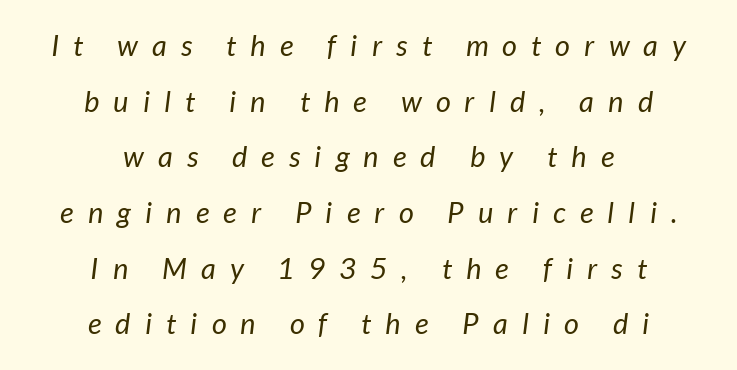
Q: Is the text bold? A: No.
Q: Is the typeface a serif or a sans-serif typeface? A: Sans-serif.
Q: Is the text underlined? A: No.
Q: How is the paragraph aligned? A: Centered.
Q: Is the spacing between letters normal or unusually wide? A: Unusually wide.
Q: Is the spacing between lines tight, normal or loose? A: Loose.
Q: Width (condensed, normal, or wide)? A: Normal.
Q: Stroke contrast? A: Low.
Q: x-height? A: Medium.
Q: Monospaced? A: No.
